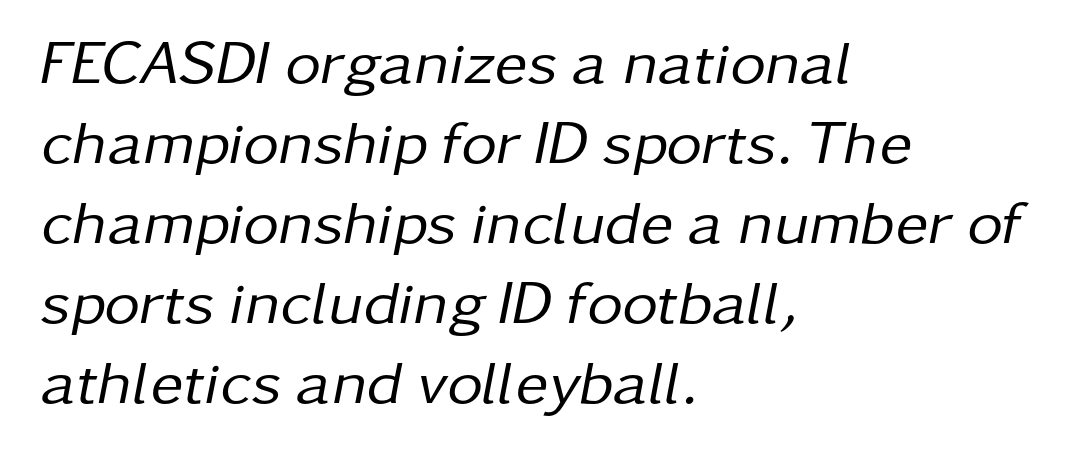
Q: Is the text bold? A: No.
Q: Is the text italic (slanted)? A: Yes, it leans right by about 11 degrees.
Q: Is the text underlined? A: No.
Q: How is the paragraph aligned? A: Left-aligned.
Q: Is the spacing between letters normal or unusually wide? A: Normal.
Q: Is the spacing between lines tight, normal or loose? A: Normal.
Q: Width (condensed, normal, or wide)? A: Normal.
Q: Stroke contrast? A: Low.
Q: x-height? A: Medium.
Q: Monospaced? A: No.
